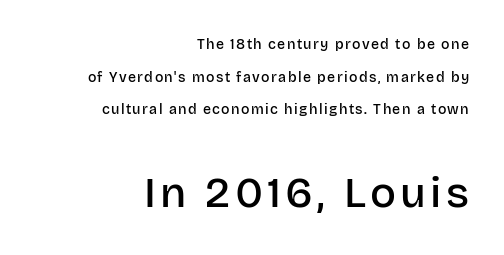
{"serif": "no", "italic": "no", "bold": "semi", "weight": "semibold", "width": "normal", "stroke_contrast": "low", "x_height": "large", "monospaced": "no", "underline": "no", "align": "right", "line_spacing": "loose", "line_spacing_ratio": 2.33, "larger_block": "second", "size_ratio": 3.07, "glyph_px": 43}
